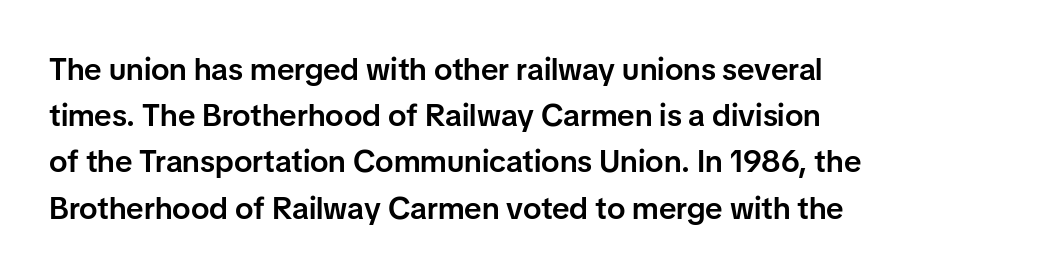
The image shows 31 px semibold sans-serif type, upright; set left-aligned, normal line spacing (1.49x), normal letter spacing, not underlined; low stroke contrast and a medium x-height.
